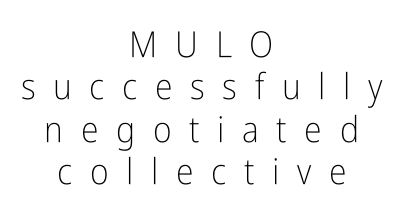
The image shows 36 px light, condensed sans-serif type, upright; set centered, line spacing 1.18x, unusually wide letter spacing (+0.49 em), not underlined; low stroke contrast and a medium x-height.
